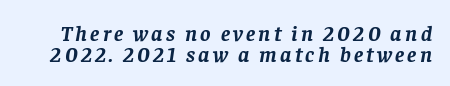
The image shows 22 px bold type, italic (leaning right); set tight line spacing (0.97x), not underlined.
